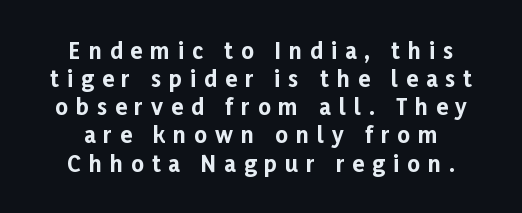
Descenders are the only things crossing below the line. Evenly set lines give the paragraph a standard silhouette. Is the type bold? Yes — the strokes are clearly thick and heavy. This rendering uses center alignment, leaving both contours irregular but symmetric. Posture: straight, roman, zero tilt. Compared with typical body copy, the letter spacing here is much looser.
